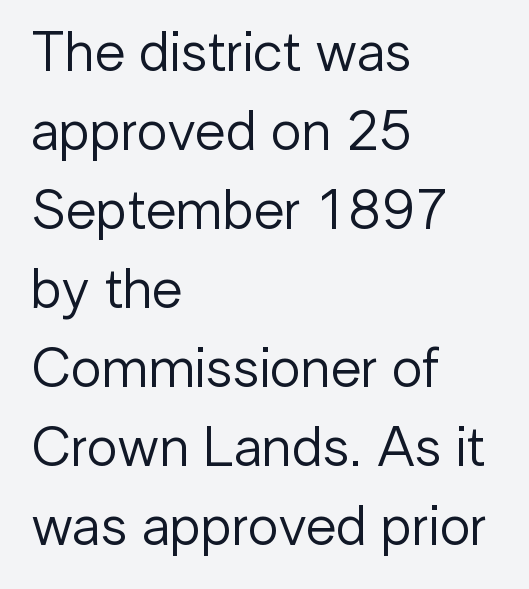
{"serif": "no", "italic": "no", "bold": "no", "weight": "regular", "width": "normal", "stroke_contrast": "low", "x_height": "medium", "monospaced": "no", "underline": "no", "align": "left", "line_spacing": "normal", "line_spacing_ratio": 1.41, "letter_spacing": "normal", "letter_spacing_em": 0.0, "glyph_px": 56}
